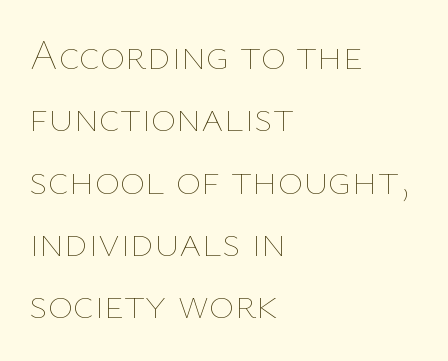
Underlining? Definitely not there. Leading matches the norm, producing a regular column. No extra ink here — the face is not bold. The rag falls on the right side of this text block. You can tell it's not italic because the verticals are truly vertical. Here the designer chose a conventional face with non-uniform glyph widths.
